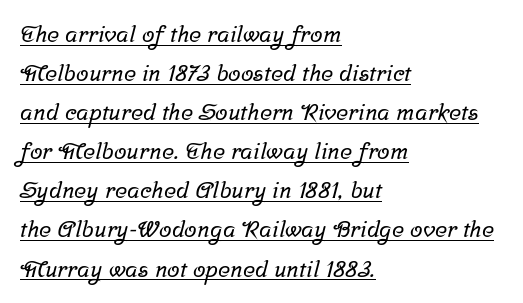
The rag falls on the right side of this text block. Successive baselines arrive at the customary interval. Compared with undecorated copy, this sample adds a rule below the words. Compared with typical body copy, the letter spacing here is the same.
